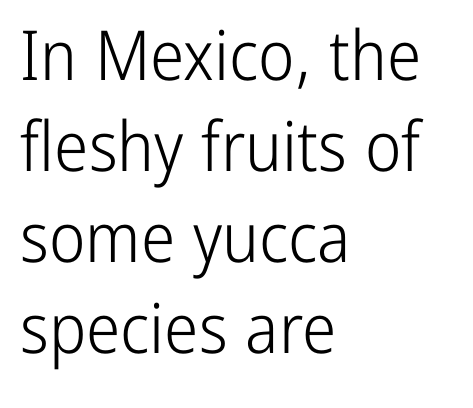
The axis of the letterforms is exactly vertical. The glyphs are unaccompanied by any horizontal stroke below them. Notice how the passage keeps a crisp vertical edge on the left only. Tracking here is standard; glyphs follow each other at the usual distance.
